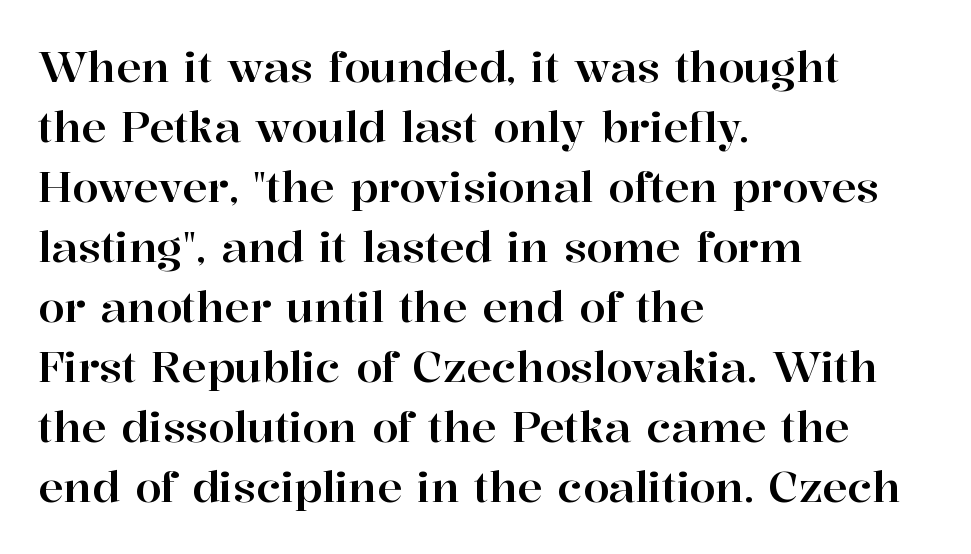
{"serif": "yes", "italic": "no", "width": "normal", "stroke_contrast": "high", "x_height": "medium", "monospaced": "no", "underline": "no", "align": "left", "line_spacing": "normal", "line_spacing_ratio": 1.43, "letter_spacing": "normal", "letter_spacing_em": 0.0, "glyph_px": 42}
